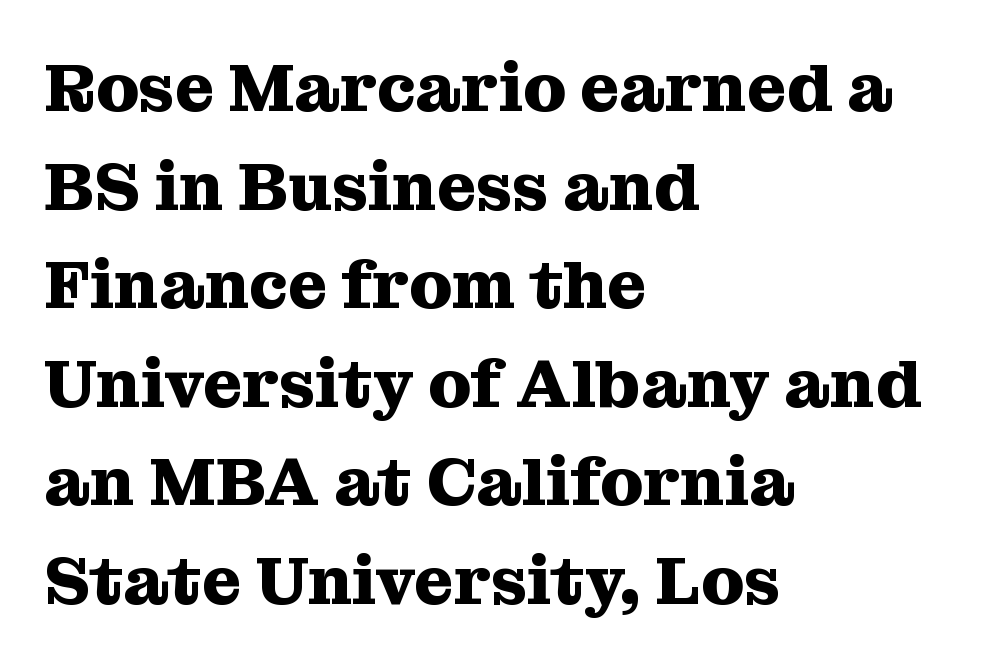
{"serif": "yes", "italic": "no", "bold": "yes", "weight": "heavy", "width": "normal", "stroke_contrast": "medium", "x_height": "medium", "monospaced": "no", "underline": "no", "align": "left", "line_spacing": "normal", "line_spacing_ratio": 1.45, "letter_spacing": "normal", "letter_spacing_em": 0.0, "glyph_px": 68}
